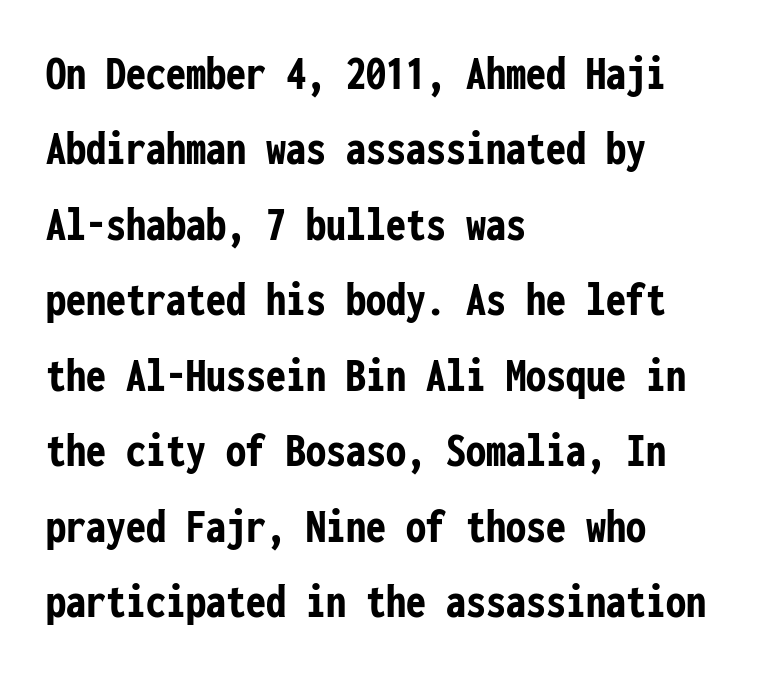
Q: Is the text bold? A: Yes.
Q: Is the text italic (slanted)? A: No, it is upright.
Q: Is the typeface a serif or a sans-serif typeface? A: Sans-serif.
Q: Is the text underlined? A: No.
Q: How is the paragraph aligned? A: Left-aligned.
Q: Is the spacing between letters normal or unusually wide? A: Normal.
Q: Is the spacing between lines tight, normal or loose? A: Normal.
Q: Width (condensed, normal, or wide)? A: Condensed.
Q: Stroke contrast? A: Low.
Q: x-height? A: Medium.
Q: Monospaced? A: Yes.
